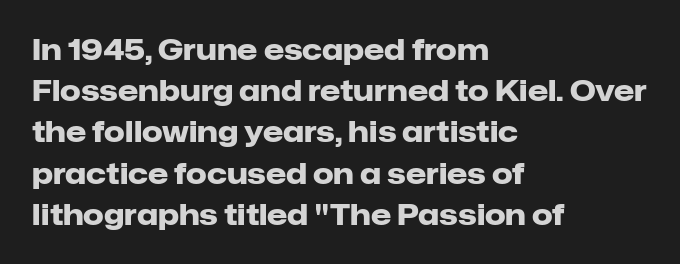
The image shows 29 px heavy sans-serif type, upright; set left-aligned, normal line spacing (1.42x), normal letter spacing, not underlined; low stroke contrast and a medium x-height.
